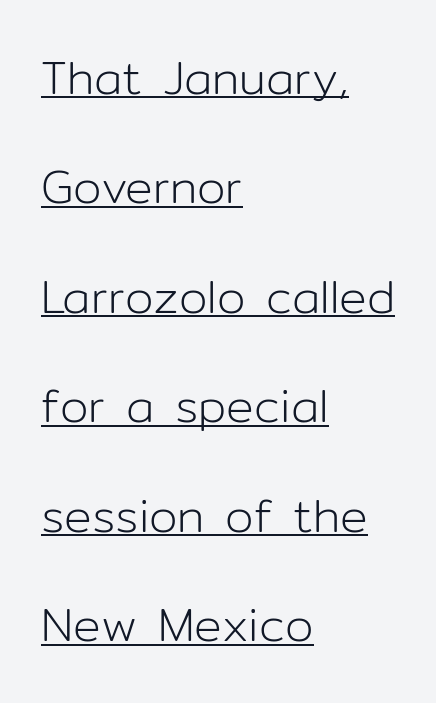
Q: Is the text bold? A: No.
Q: Is the text italic (slanted)? A: No, it is upright.
Q: Is the typeface a serif or a sans-serif typeface? A: Sans-serif.
Q: Is the text underlined? A: Yes.
Q: How is the paragraph aligned? A: Left-aligned.
Q: Is the spacing between letters normal or unusually wide? A: Normal.
Q: Is the spacing between lines tight, normal or loose? A: Loose.
Q: Width (condensed, normal, or wide)? A: Normal.
Q: Stroke contrast? A: Low.
Q: x-height? A: Medium.
Q: Monospaced? A: No.
